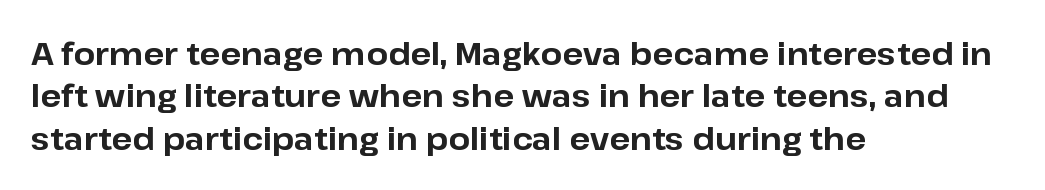
{"serif": "no", "italic": "no", "bold": "yes", "weight": "bold", "width": "normal", "stroke_contrast": "low", "x_height": "medium", "monospaced": "no", "underline": "no", "align": "left", "line_spacing": "normal", "line_spacing_ratio": 1.37, "letter_spacing": "normal", "letter_spacing_em": 0.0, "glyph_px": 31}
